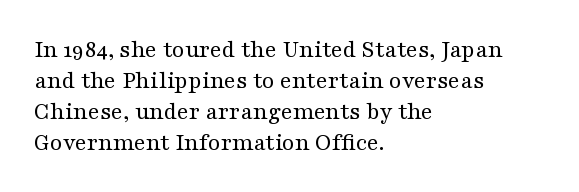
Q: Is the text bold? A: No.
Q: Is the text italic (slanted)? A: No, it is upright.
Q: Is the text underlined? A: No.
Q: How is the paragraph aligned? A: Left-aligned.
Q: Is the spacing between letters normal or unusually wide? A: Normal.
